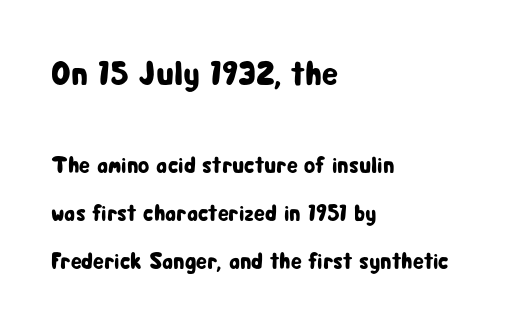
Q: Is the text italic (slanted)? A: No, it is upright.
Q: Is the typeface a serif or a sans-serif typeface? A: Sans-serif.
Q: Is the text underlined? A: No.
Q: How is the paragraph aligned? A: Left-aligned.
Q: Is the spacing between letters normal or unusually wide? A: Normal.
Q: Is the spacing between lines tight, normal or loose? A: Loose.
Q: Which block of text is set in a larger size, the first (top) or the second (bottom)? A: The first (top) one.
Q: Width (condensed, normal, or wide)? A: Condensed.
Q: Stroke contrast? A: Low.
Q: x-height? A: Medium.
Q: Monospaced? A: No.
